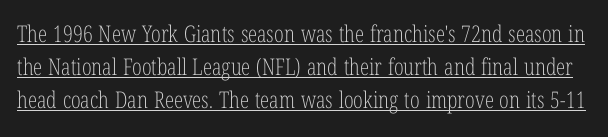
{"italic": "no", "bold": "no", "underline": "yes", "line_spacing": "normal", "line_spacing_ratio": 1.43, "letter_spacing": "normal", "letter_spacing_em": 0.0, "glyph_px": 23}
